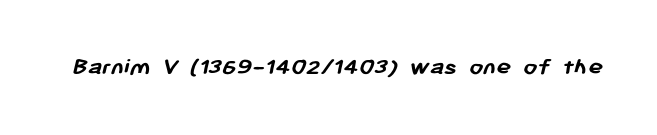
The baseline area is clear. The face used here is rendered with its standard letterfit. The face used here has the dense, thick strokes of a bold.
